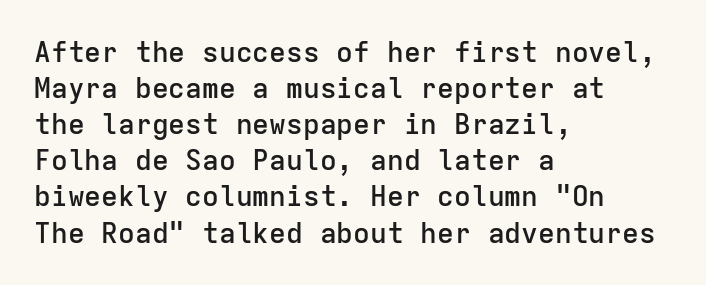
The image shows 28 px semibold sans-serif type, upright, monospaced; set left-aligned, normal line spacing (1.29x), normal letter spacing, not underlined; low stroke contrast and a medium x-height.
